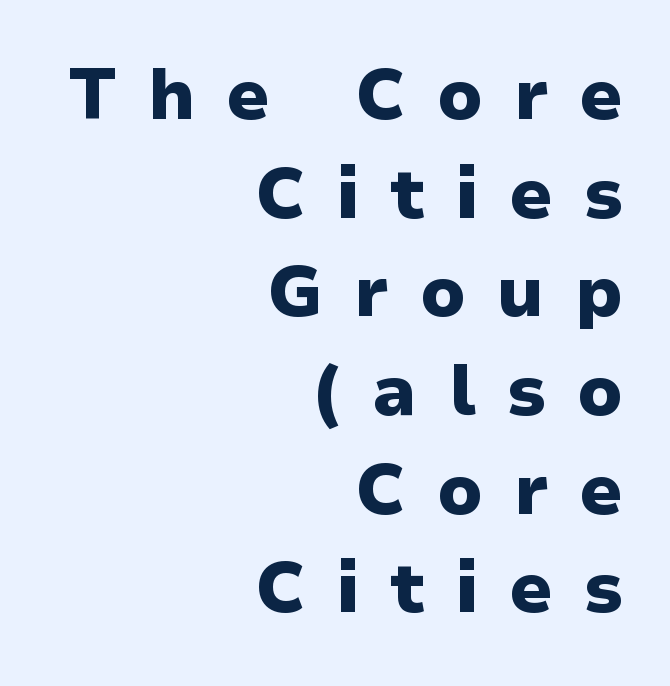
The image shows 71 px heavy sans-serif type, upright; set right-aligned, normal line spacing (1.39x), unusually wide letter spacing (+0.44 em), not underlined; low stroke contrast and a medium x-height.
